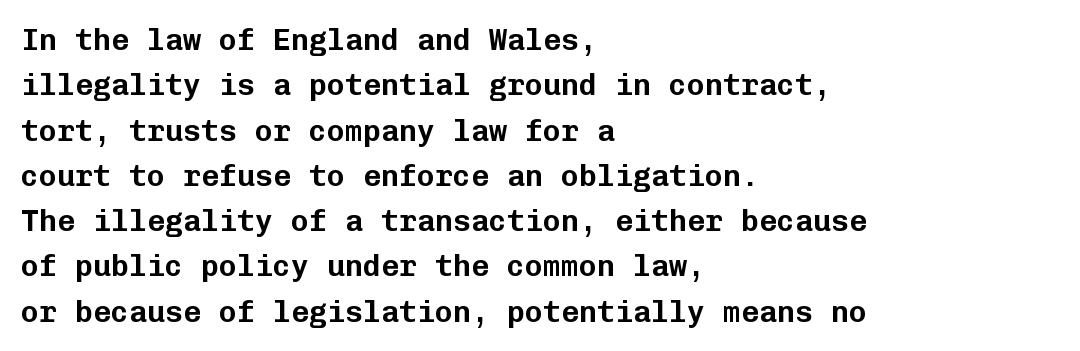
Q: Is the text italic (slanted)? A: No, it is upright.
Q: Is the typeface a serif or a sans-serif typeface? A: Sans-serif.
Q: Is the text underlined? A: No.
Q: How is the paragraph aligned? A: Left-aligned.
Q: Is the spacing between letters normal or unusually wide? A: Normal.
Q: Is the spacing between lines tight, normal or loose? A: Normal.
Q: Width (condensed, normal, or wide)? A: Normal.
Q: Stroke contrast? A: Low.
Q: x-height? A: Medium.
Q: Monospaced? A: Yes.
